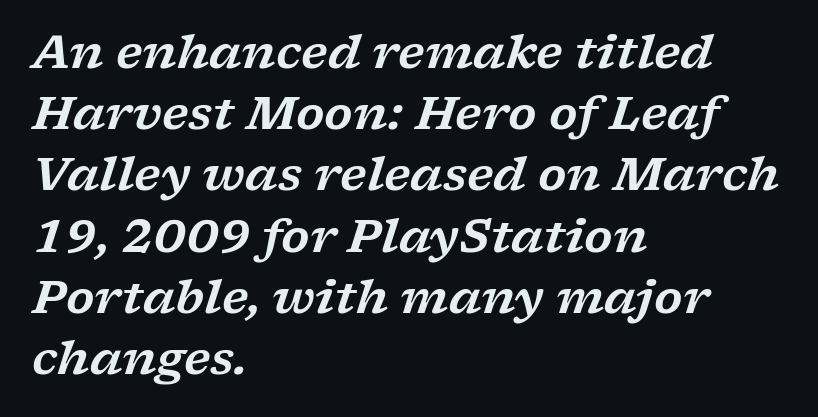
Q: Is the text italic (slanted)? A: Yes, it leans right by about 17 degrees.
Q: Is the typeface a serif or a sans-serif typeface? A: Serif.
Q: Is the text underlined? A: No.
Q: How is the paragraph aligned? A: Left-aligned.
Q: Is the spacing between letters normal or unusually wide? A: Normal.
Q: Is the spacing between lines tight, normal or loose? A: Normal.
Q: Width (condensed, normal, or wide)? A: Wide.
Q: Stroke contrast? A: Low.
Q: x-height? A: Medium.
Q: Monospaced? A: No.
